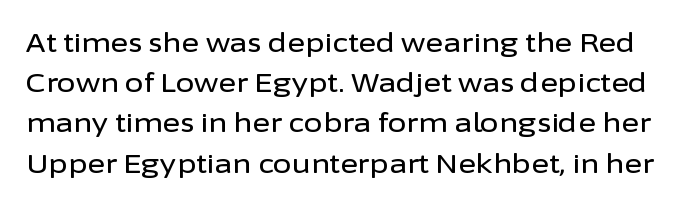
{"italic": "no", "underline": "no", "line_spacing": "normal", "line_spacing_ratio": 1.49, "letter_spacing": "normal", "letter_spacing_em": 0.0, "glyph_px": 27}
